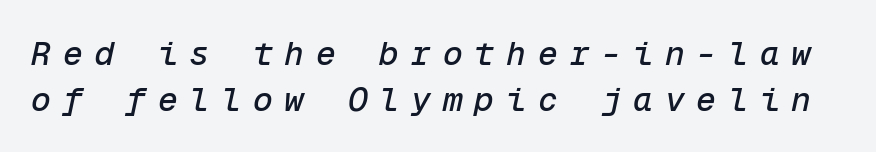
{"italic": "yes", "lean": "right", "slant_degrees": 12, "width": "normal", "stroke_contrast": "low", "x_height": "medium", "monospaced": "yes", "underline": "no", "line_spacing": "normal", "line_spacing_ratio": 1.38, "letter_spacing": "wide", "letter_spacing_em": 0.36, "glyph_px": 33}
